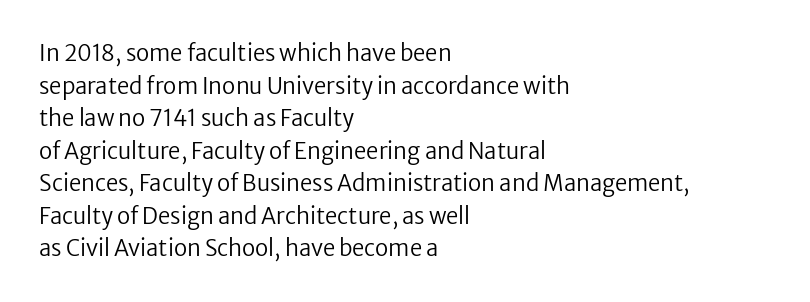
{"italic": "no", "bold": "no", "underline": "no", "align": "left", "line_spacing": "normal", "line_spacing_ratio": 1.48, "letter_spacing": "normal", "letter_spacing_em": 0.0, "glyph_px": 22}
